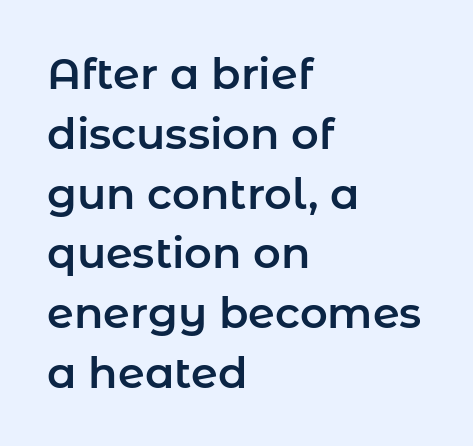
The image shows 43 px sans-serif type, upright; set left-aligned, normal line spacing (1.39x), normal letter spacing, not underlined; low stroke contrast and a medium x-height.
